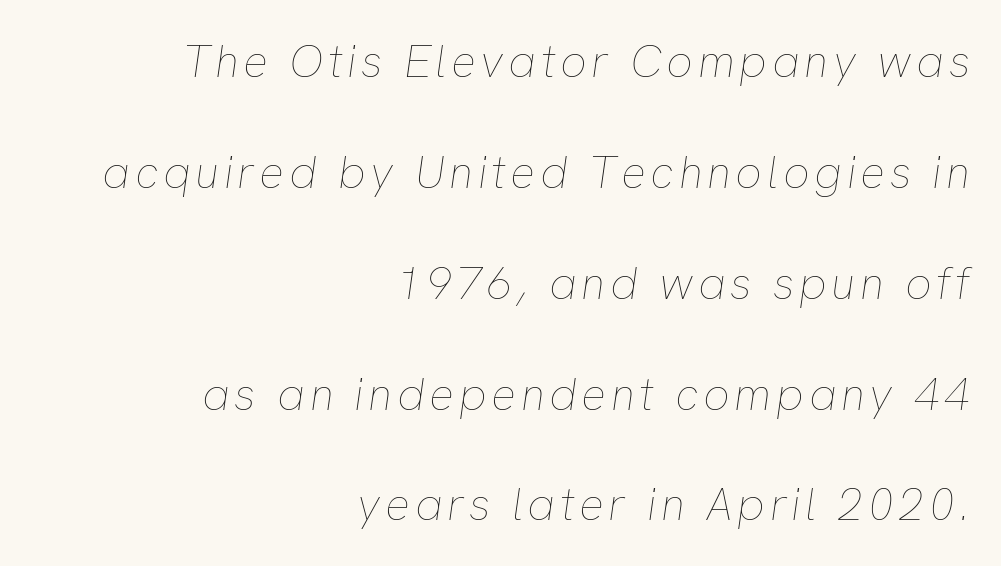
The image shows 46 px thin type, italic (leaning right); set right-aligned, loose line spacing (2.41x), not underlined; low stroke contrast and a medium x-height.
